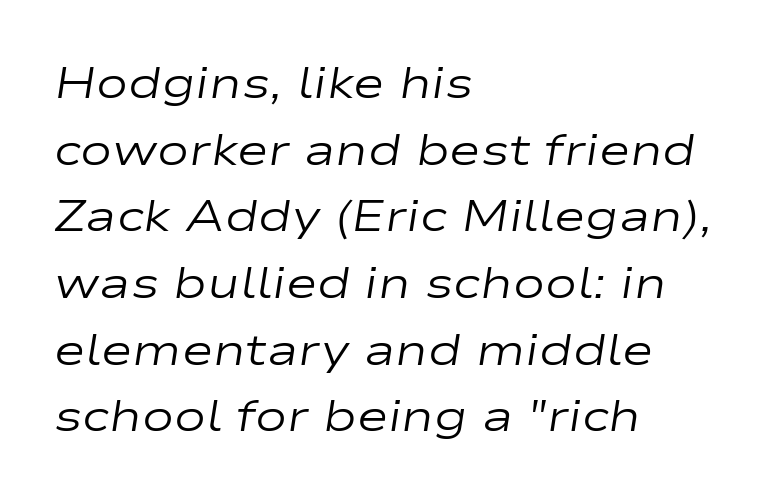
Leftover space on each line is placed entirely after the last word. Caption: standard tracking, unaltered. Regarding leading, the lines here are spaced in the standard way. The weight would be labelled regular, book, light, or lighter still. Quick note: italic. These lines are rendered in a variable-pitch font.
